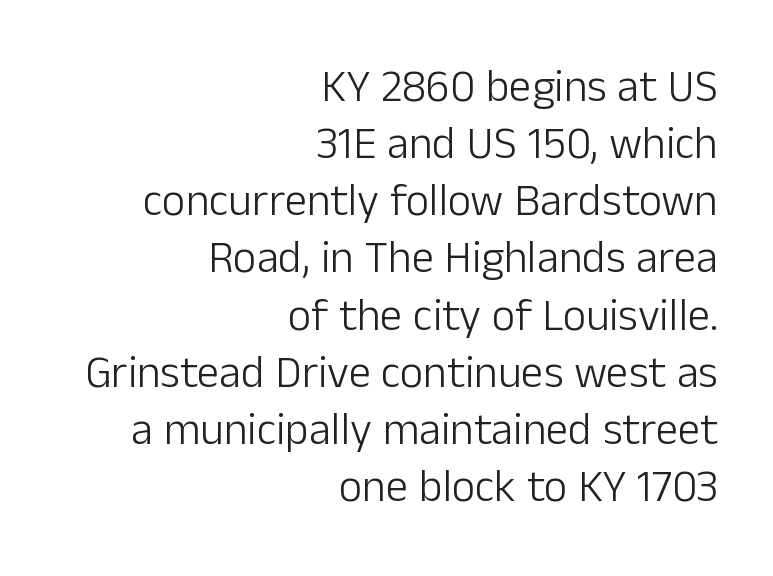
The image shows 45 px light sans-serif type, upright; set right-aligned, normal line spacing (1.27x), normal letter spacing, not underlined; low stroke contrast and a medium x-height.
